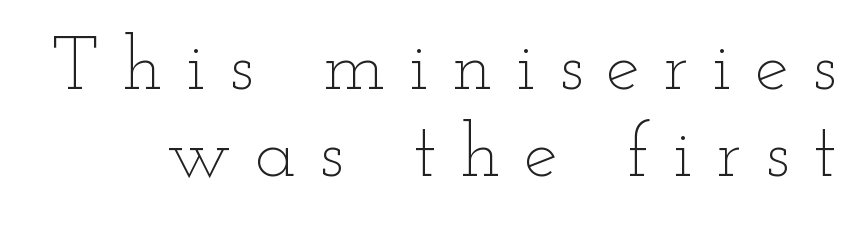
The image shows 76 px thin, wide type, upright; set tight line spacing (1.15x), unusually wide letter spacing (+0.31 em), not underlined; low stroke contrast and a small x-height.
